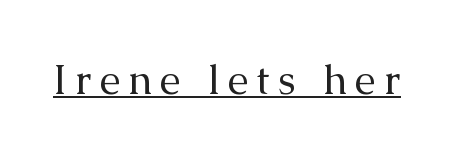
The image shows 41 px regular-weight serif type, upright; set unusually wide letter spacing (+0.2 em), underlined; medium stroke contrast and a medium x-height.
